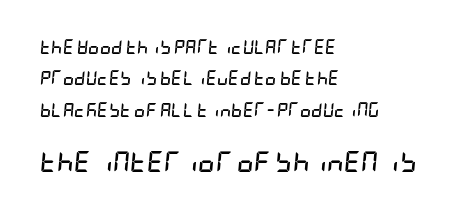
{"italic": "yes", "lean": "right", "slant_degrees": 5, "bold": "yes", "underline": "no", "align": "left", "line_spacing": "loose", "line_spacing_ratio": 2.24, "letter_spacing": "normal", "letter_spacing_em": 0.0, "larger_block": "second", "size_ratio": 1.5, "glyph_px": 21}
